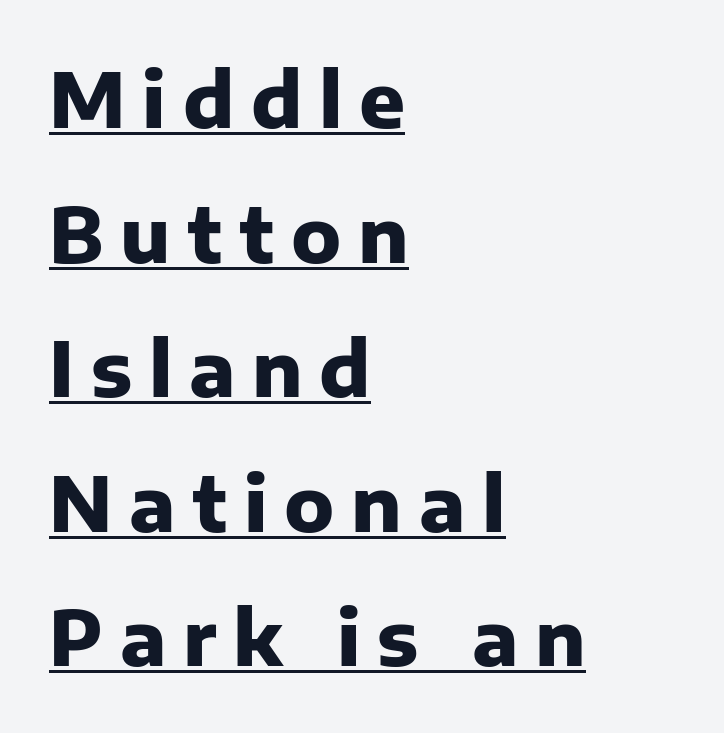
Bold? Absolutely — the strokes are thick and heavy. The paragraph has a hard left edge and a soft right edge. The letters are spread apart with noticeably loose tracking. Here the designer chose a conventional face with non-uniform glyph widths. Italic: no, the glyphs are upright roman.
